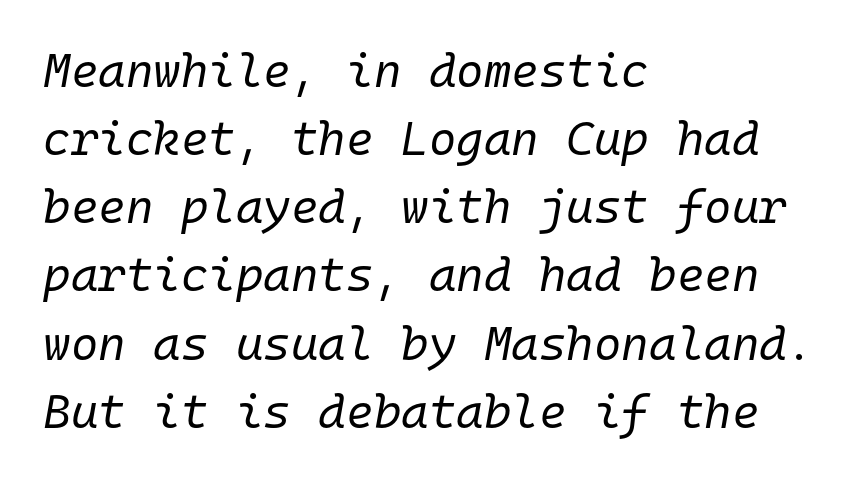
{"italic": "yes", "lean": "right", "slant_degrees": 10, "bold": "no", "weight": "regular", "width": "normal", "stroke_contrast": "low", "x_height": "medium", "monospaced": "yes", "underline": "no", "align": "left", "line_spacing": "normal", "line_spacing_ratio": 1.45, "letter_spacing": "normal", "letter_spacing_em": 0.0, "glyph_px": 47}
